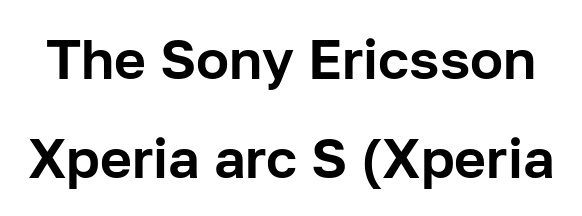
{"serif": "no", "italic": "no", "width": "normal", "stroke_contrast": "low", "x_height": "medium", "monospaced": "no", "underline": "no", "line_spacing_ratio": 1.8, "letter_spacing": "normal", "letter_spacing_em": 0.0, "glyph_px": 55}
